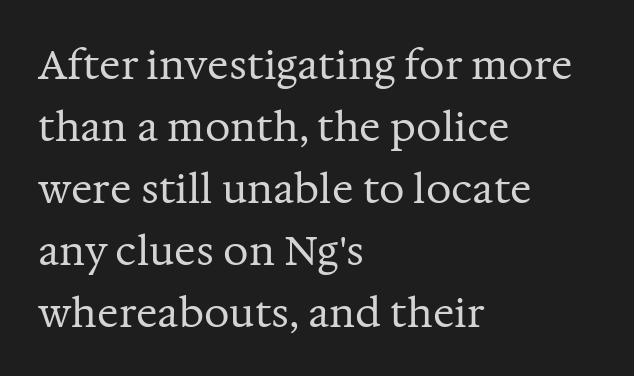
{"serif": "yes", "italic": "no", "bold": "no", "weight": "regular", "width": "normal", "stroke_contrast": "medium", "x_height": "medium", "monospaced": "no", "underline": "no", "align": "left", "line_spacing": "normal", "line_spacing_ratio": 1.55, "letter_spacing": "normal", "letter_spacing_em": 0.0, "glyph_px": 40}
